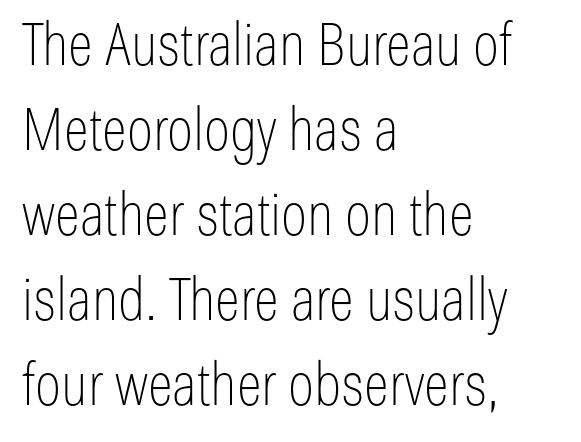
The image shows 59 px thin, condensed sans-serif type, upright; set left-aligned, normal line spacing (1.44x), normal letter spacing, not underlined; low stroke contrast and a medium x-height.
